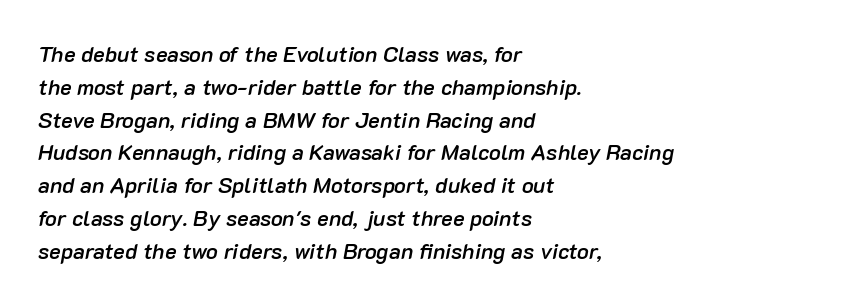
The passage shown has conventional tracking throughout. The face used here is a semibold: visibly heavier than regular, lighter than bold. This is oblique type, the kind used for emphasis or titles. The passage shown stacks its lines at a standard gap. A classic flush-left, rag-right setting is used for this passage.
